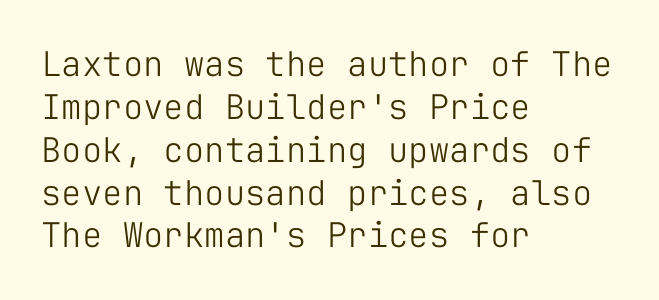
The image shows 34 px light sans-serif type, upright, monospaced; set left-aligned, normal line spacing (1.26x), normal letter spacing, not underlined; low stroke contrast and a medium x-height.
